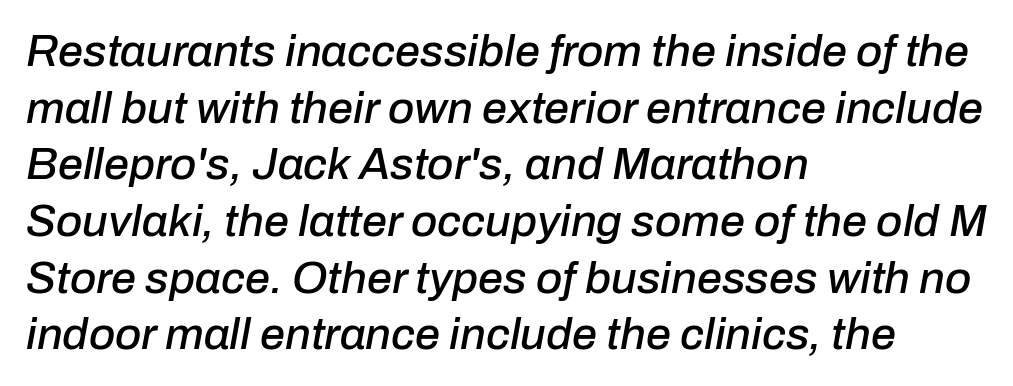
Q: Is the text italic (slanted)? A: Yes, it leans right by about 10 degrees.
Q: Is the text underlined? A: No.
Q: How is the paragraph aligned? A: Left-aligned.
Q: Is the spacing between letters normal or unusually wide? A: Normal.
Q: Is the spacing between lines tight, normal or loose? A: Normal.
Q: Width (condensed, normal, or wide)? A: Normal.
Q: Stroke contrast? A: Low.
Q: x-height? A: Medium.
Q: Monospaced? A: No.
